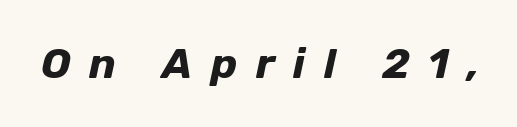
Is the letter spacing exaggerated? Yes — the characters are pushed far apart. Think of a printed novel: that variable character pitch is what you see here. No word sits above an underline. Compared with ordinary roman type, these characters are visibly tilted.
